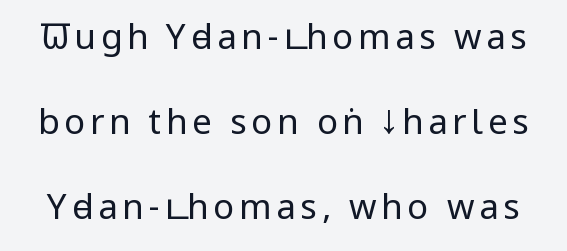
Q: Is the text bold? A: No.
Q: Is the text italic (slanted)? A: No, it is upright.
Q: Is the typeface a serif or a sans-serif typeface? A: Sans-serif.
Q: Is the text underlined? A: No.
Q: Is the spacing between lines tight, normal or loose? A: Loose.
Q: Width (condensed, normal, or wide)? A: Condensed.
Q: Stroke contrast? A: Low.
Q: x-height? A: Large.
Q: Monospaced? A: No.
